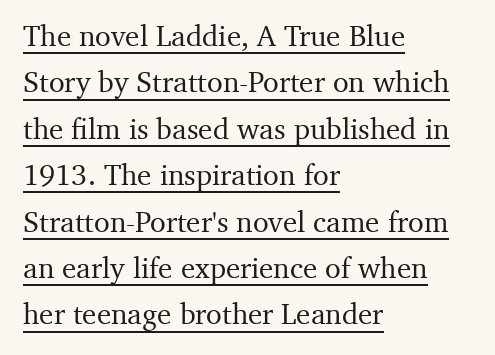
{"serif": "yes", "italic": "no", "width": "normal", "stroke_contrast": "medium", "x_height": "medium", "monospaced": "no", "underline": "yes", "align": "left", "line_spacing": "normal", "line_spacing_ratio": 1.6, "letter_spacing": "normal", "letter_spacing_em": 0.0, "glyph_px": 29}
